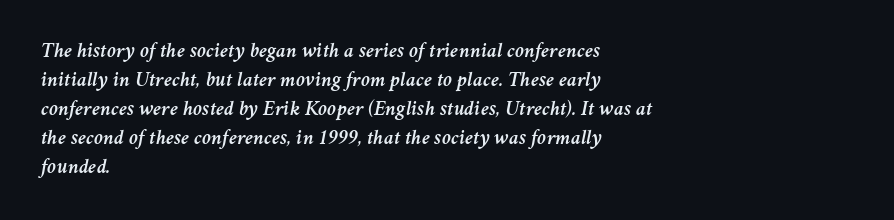
The image shows 21 px text type, italic (leaning right); set left-aligned, normal line spacing (1.38x), normal letter spacing, not underlined.
